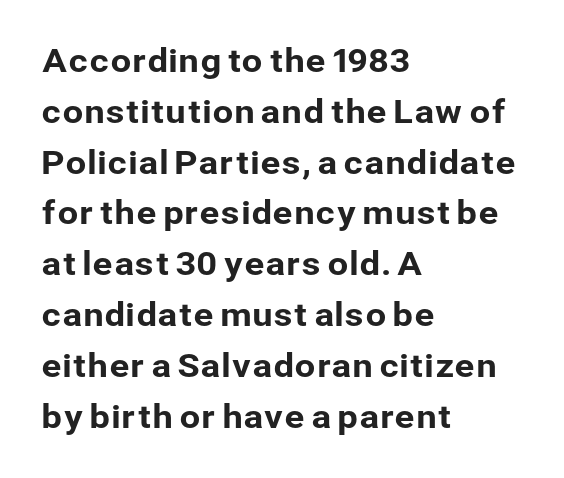
Q: Is the text italic (slanted)? A: No, it is upright.
Q: Is the typeface a serif or a sans-serif typeface? A: Sans-serif.
Q: Is the text underlined? A: No.
Q: How is the paragraph aligned? A: Left-aligned.
Q: Is the spacing between letters normal or unusually wide? A: Normal.
Q: Is the spacing between lines tight, normal or loose? A: Normal.
Q: Width (condensed, normal, or wide)? A: Normal.
Q: Stroke contrast? A: Low.
Q: x-height? A: Medium.
Q: Monospaced? A: No.
